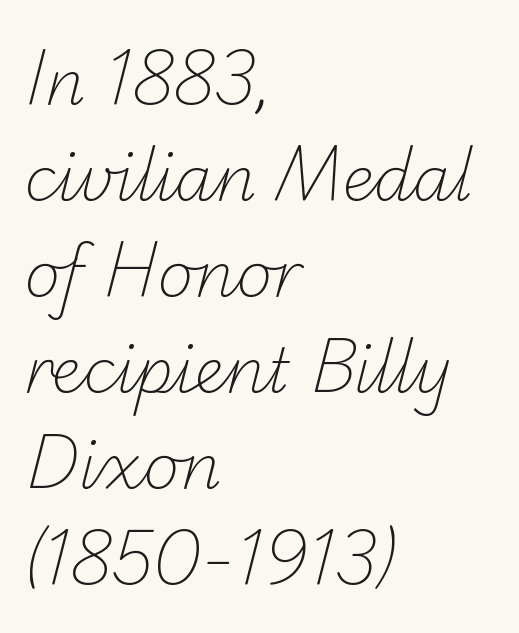
Q: Is the text bold? A: No.
Q: Is the typeface a serif or a sans-serif typeface? A: Sans-serif.
Q: Is the text underlined? A: No.
Q: How is the paragraph aligned? A: Left-aligned.
Q: Is the spacing between letters normal or unusually wide? A: Normal.
Q: Is the spacing between lines tight, normal or loose? A: Normal.
Q: Width (condensed, normal, or wide)? A: Normal.
Q: Stroke contrast? A: Low.
Q: x-height? A: Small.
Q: Monospaced? A: No.
